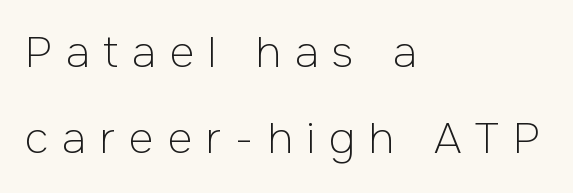
{"serif": "no", "italic": "no", "bold": "no", "weight": "light", "width": "normal", "stroke_contrast": "low", "x_height": "medium", "monospaced": "no", "underline": "no", "align": "left", "line_spacing": "loose", "line_spacing_ratio": 2.01, "letter_spacing": "wide", "letter_spacing_em": 0.32, "glyph_px": 43}
